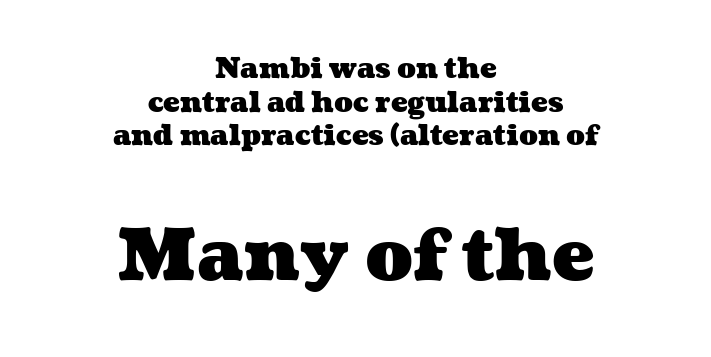
The image shows 71 px heavy, wide type; set centered, line spacing 1.2x, normal letter spacing, not underlined; the second (bottom) block is 2.54x larger; medium stroke contrast and a medium x-height.
